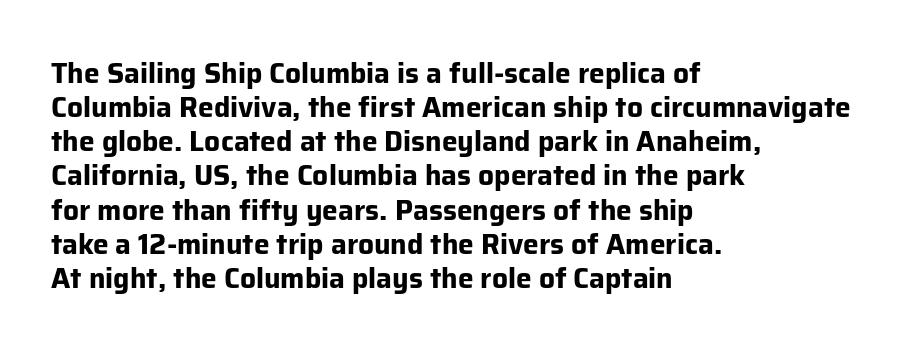
The specimen omits any rule beneath the text block's lines. This rendering employs a face without finishing strokes, i.e., a sans-serif. Posture: vertical. This is heavy type, rendered in bold. The letters sit at their default tracking, neither squeezed nor spread.
